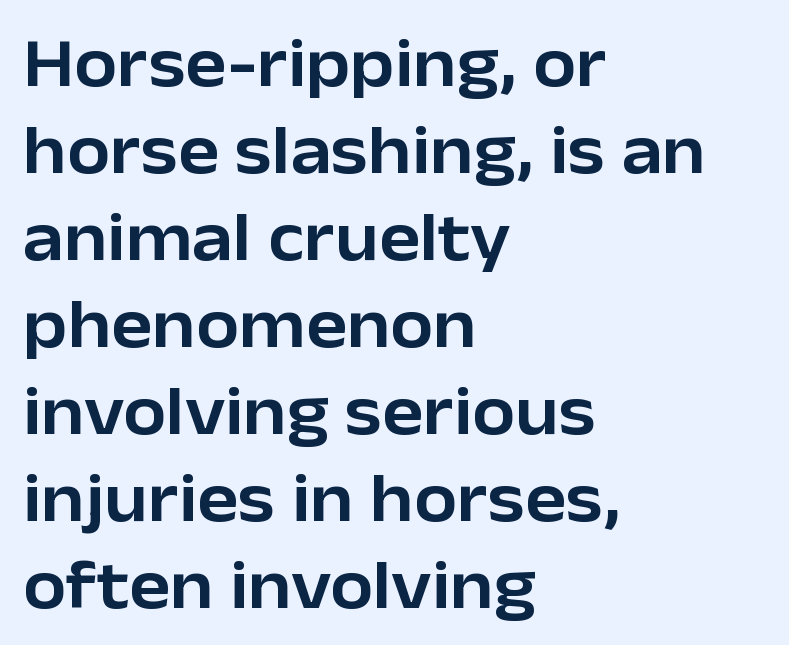
Q: Is the text italic (slanted)? A: No, it is upright.
Q: Is the typeface a serif or a sans-serif typeface? A: Sans-serif.
Q: Is the text underlined? A: No.
Q: How is the paragraph aligned? A: Left-aligned.
Q: Is the spacing between letters normal or unusually wide? A: Normal.
Q: Is the spacing between lines tight, normal or loose? A: Normal.
Q: Width (condensed, normal, or wide)? A: Normal.
Q: Stroke contrast? A: Low.
Q: x-height? A: Medium.
Q: Monospaced? A: No.
